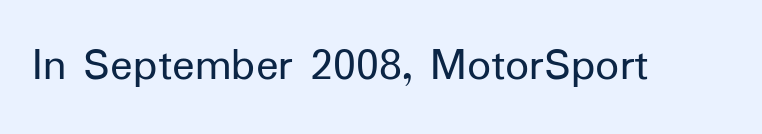
The image shows 47 px regular-weight sans-serif type, upright; set normal letter spacing, not underlined; low stroke contrast and a medium x-height.
